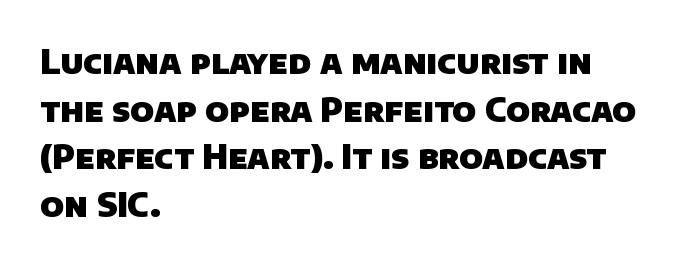
The image shows 33 px heavy sans-serif type; set left-aligned, normal line spacing (1.44x), normal letter spacing, not underlined; low stroke contrast and a large x-height.
